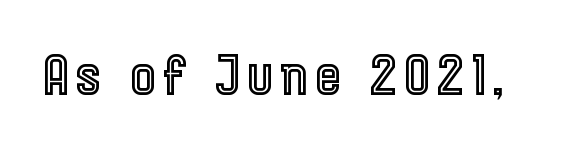
Q: Is the text italic (slanted)? A: No, it is upright.
Q: Is the text underlined? A: No.
Q: Width (condensed, normal, or wide)? A: Condensed.
Q: x-height? A: Medium.
Q: Monospaced? A: No.
